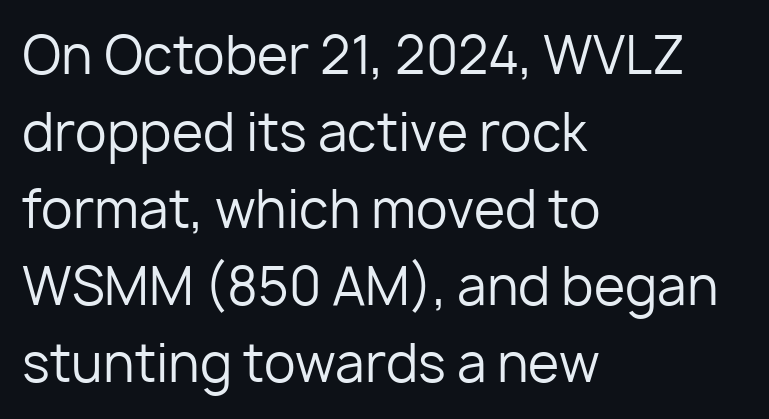
{"serif": "no", "italic": "no", "bold": "no", "weight": "regular", "width": "normal", "stroke_contrast": "low", "x_height": "medium", "monospaced": "no", "underline": "no", "align": "left", "line_spacing": "normal", "line_spacing_ratio": 1.51, "letter_spacing": "normal", "letter_spacing_em": 0.0, "glyph_px": 51}
